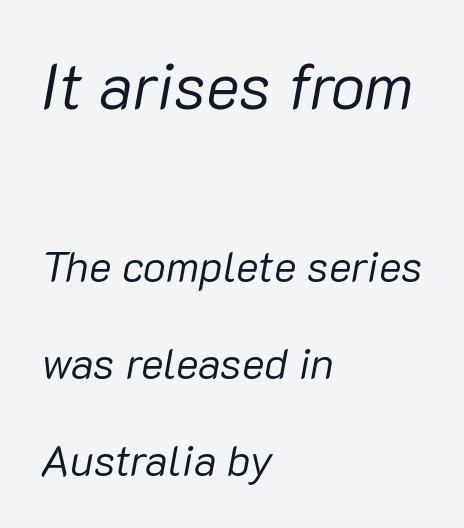
The image shows 64 px regular-weight type, italic (leaning right); set left-aligned, loose line spacing (2.25x), normal letter spacing, not underlined; the first (top) block is 1.49x larger; low stroke contrast and a medium x-height.
